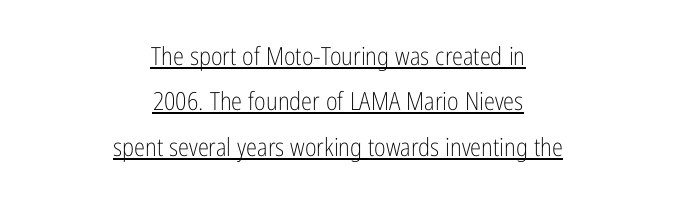
The image shows 25 px text type, upright; set centered, line spacing 1.82x, normal letter spacing, underlined.
